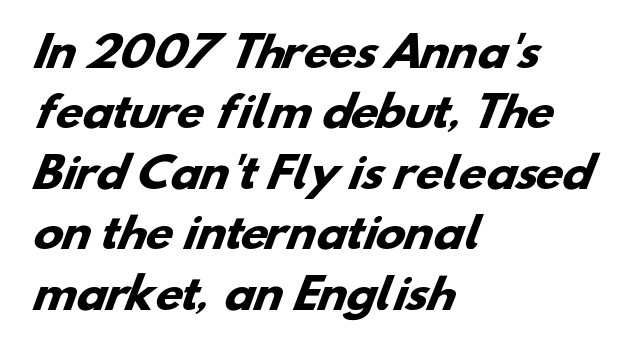
The image shows 40 px heavy, wide sans-serif type; set left-aligned, normal line spacing (1.51x), normal letter spacing, not underlined; low stroke contrast and a small x-height.
